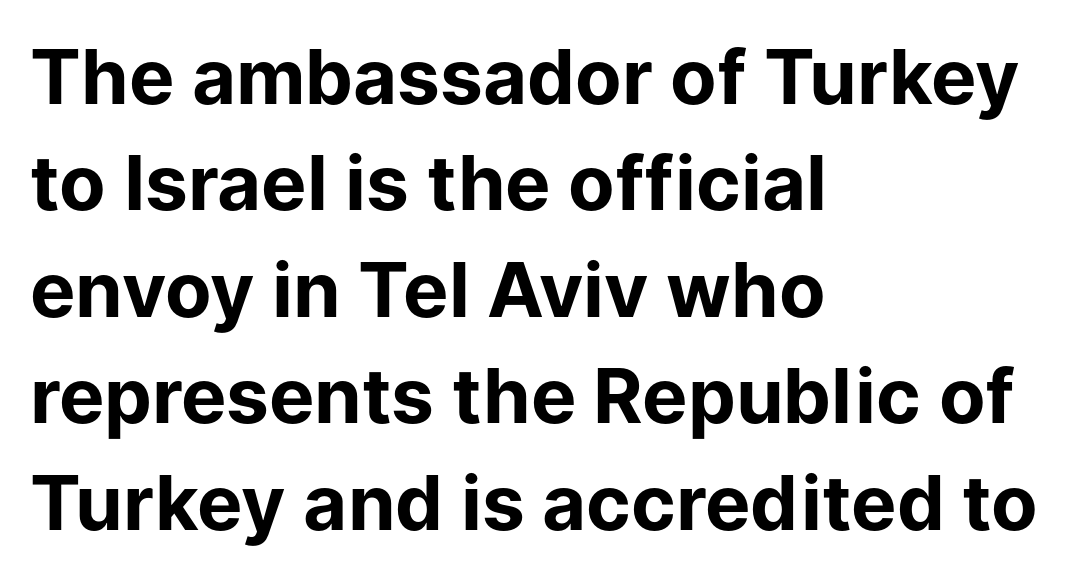
The image shows 76 px bold sans-serif type, upright; set left-aligned, normal line spacing (1.4x), normal letter spacing, not underlined; low stroke contrast and a medium x-height.
